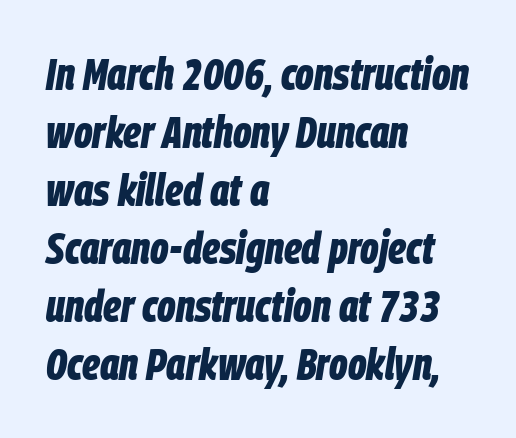
Q: Is the text bold? A: Yes.
Q: Is the text italic (slanted)? A: Yes, it leans right by about 9 degrees.
Q: Is the text underlined? A: No.
Q: How is the paragraph aligned? A: Left-aligned.
Q: Is the spacing between letters normal or unusually wide? A: Normal.
Q: Is the spacing between lines tight, normal or loose? A: Normal.
Q: Width (condensed, normal, or wide)? A: Condensed.
Q: Stroke contrast? A: Low.
Q: x-height? A: Large.
Q: Monospaced? A: No.
